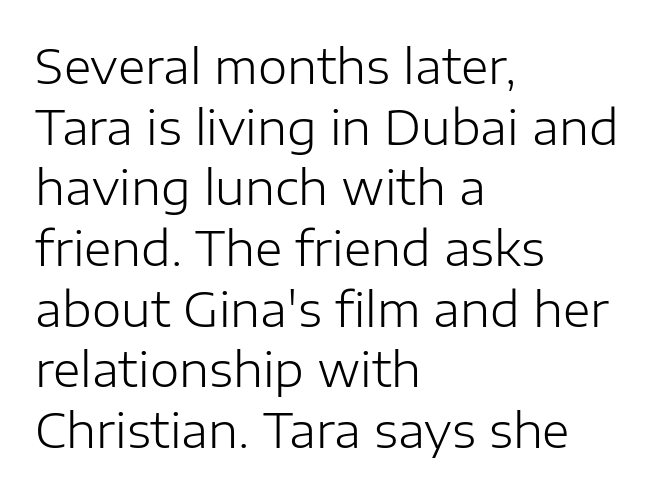
A sans-serif font was chosen for this passage. The letterforms sit at book weight or below. The lines are quadded left. One glance says typical: line gaps are just what's usual.
